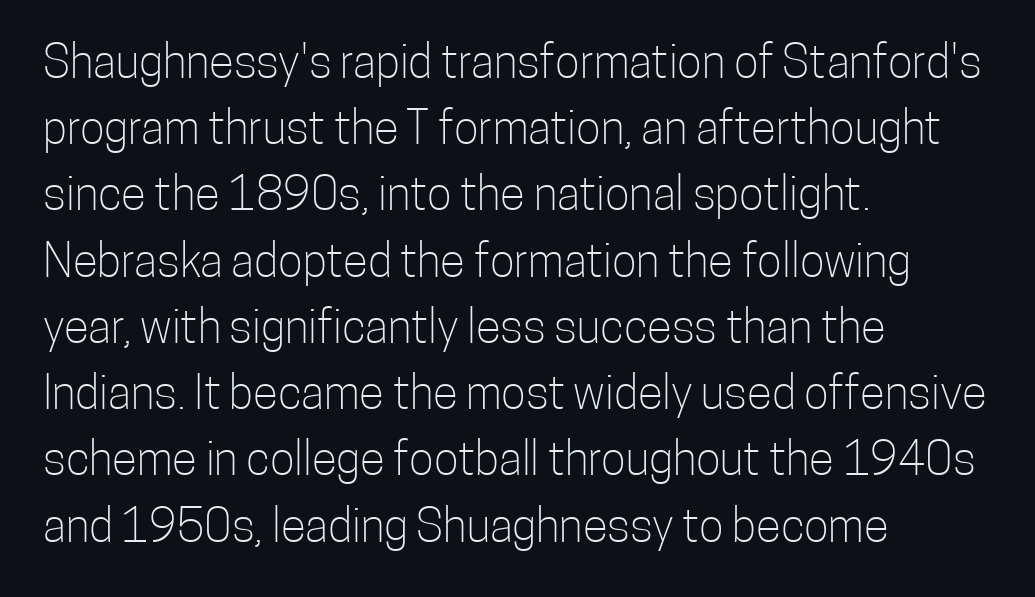
{"serif": "no", "italic": "no", "bold": "no", "weight": "light", "width": "condensed", "stroke_contrast": "low", "x_height": "medium", "monospaced": "no", "underline": "no", "align": "left", "line_spacing": "normal", "line_spacing_ratio": 1.44, "letter_spacing": "normal", "letter_spacing_em": 0.0, "glyph_px": 46}
